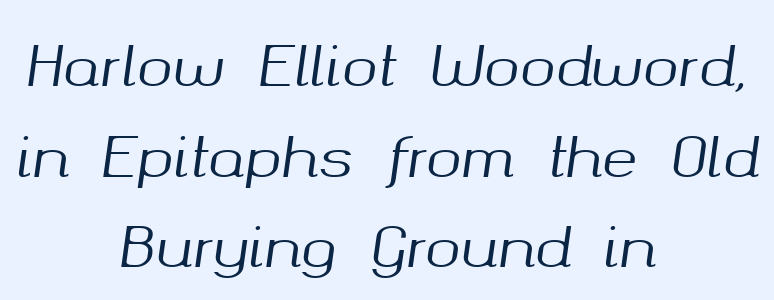
{"italic": "yes", "lean": "right", "slant_degrees": 8, "width": "normal", "stroke_contrast": "medium", "x_height": "medium", "monospaced": "no", "underline": "no", "align": "center", "line_spacing": "normal", "line_spacing_ratio": 1.68, "letter_spacing": "normal", "letter_spacing_em": 0.0, "glyph_px": 54}
